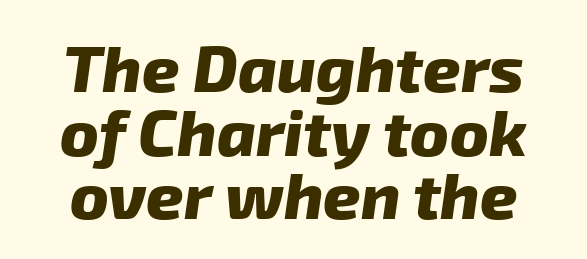
{"serif": "no", "bold": "yes", "weight": "heavy", "width": "normal", "stroke_contrast": "low", "x_height": "medium", "monospaced": "no", "underline": "no", "line_spacing": "tight", "line_spacing_ratio": 0.98, "letter_spacing": "normal", "letter_spacing_em": 0.0, "glyph_px": 65}
